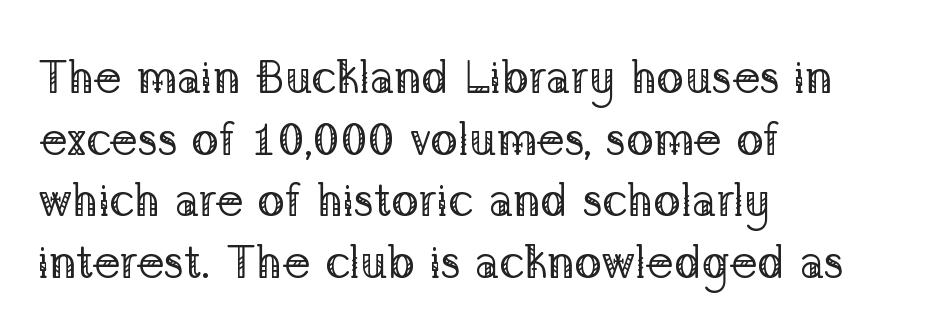
The horizontal fit of the characters is conventional and even. Looks like regular typesetting: each glyph gets only the width it needs. Typographically, this falls in the serif category. Unlike italic type, these characters show no tilt at all. This rendering features lettering with no underline.
